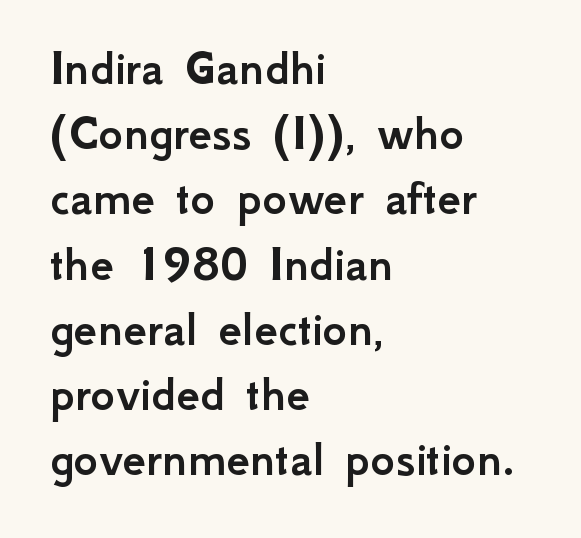
Observe the absence of serifs on each vertical stroke in this sample. The rag falls on the right side of this text block. Standard letterfit; no display-style spreading of the glyphs. You can tell it's not italic because the verticals are truly vertical. The glyphs are unaccompanied by any horizontal stroke below them. Do the characters align in a grid? No, the font is proportional.
